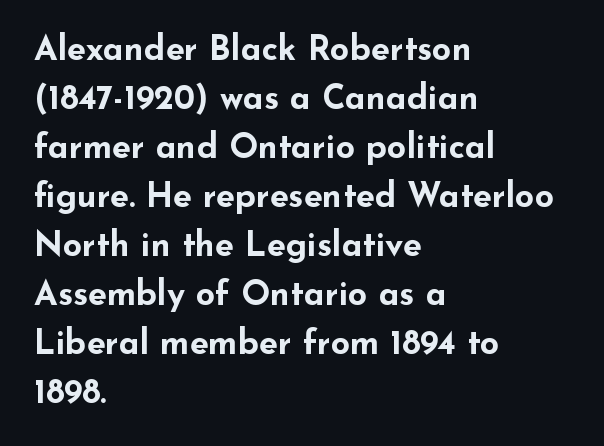
{"serif": "no", "italic": "no", "bold": "yes", "weight": "bold", "width": "wide", "stroke_contrast": "low", "x_height": "small", "monospaced": "no", "underline": "no", "align": "left", "line_spacing": "normal", "line_spacing_ratio": 1.44, "letter_spacing": "normal", "letter_spacing_em": 0.0, "glyph_px": 34}
